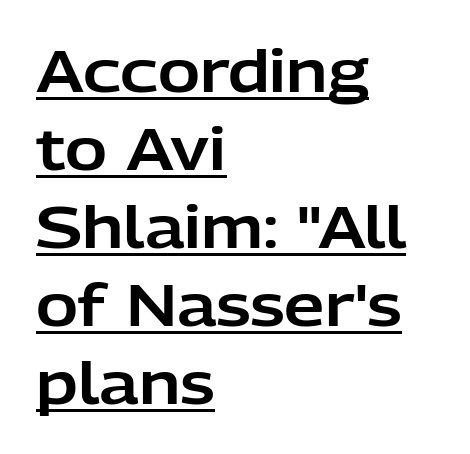
The image shows 57 px sans-serif type, upright; set left-aligned, normal line spacing (1.37x), normal letter spacing, underlined; low stroke contrast and a medium x-height.
